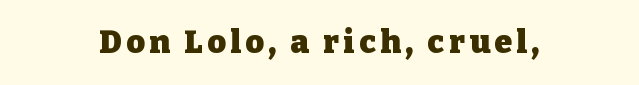
{"serif": "yes", "italic": "no", "bold": "yes", "weight": "heavy", "width": "normal", "stroke_contrast": "low", "x_height": "medium", "monospaced": "no", "underline": "no", "align": "center", "glyph_px": 32}
